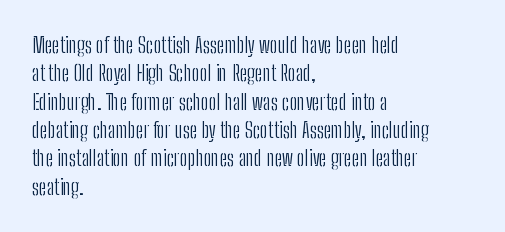
The image shows 21 px text type, upright; set left-aligned, normal line spacing (1.35x), normal letter spacing, not underlined.
